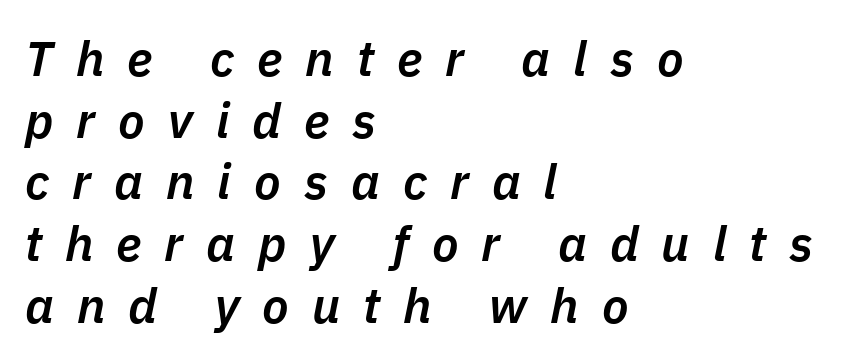
This sample uses an oblique cut, with every glyph tilted off the vertical. A student would call this left alignment; a typographer would say flush left, rag right. The rendering uses a semibold face; strokes are thickened but not to full bold. Tracking value appears strongly positive — letters spread wide.
